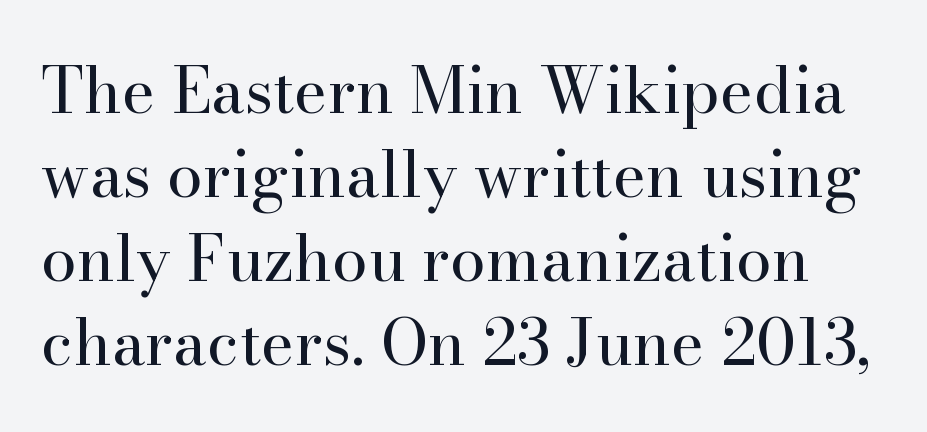
Q: Is the text bold? A: No.
Q: Is the text italic (slanted)? A: No, it is upright.
Q: Is the typeface a serif or a sans-serif typeface? A: Serif.
Q: Is the text underlined? A: No.
Q: Is the spacing between letters normal or unusually wide? A: Normal.
Q: Is the spacing between lines tight, normal or loose? A: Normal.
Q: Width (condensed, normal, or wide)? A: Normal.
Q: Stroke contrast? A: High.
Q: x-height? A: Small.
Q: Monospaced? A: No.
